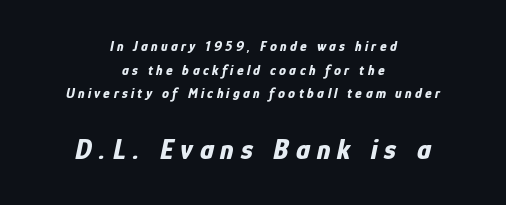
Q: Is the text bold? A: Yes.
Q: Is the text italic (slanted)? A: Yes, it leans right by about 12 degrees.
Q: Is the text underlined? A: No.
Q: How is the paragraph aligned? A: Centered.
Q: Is the spacing between letters normal or unusually wide? A: Unusually wide.
Q: Is the spacing between lines tight, normal or loose? A: Normal.
Q: Which block of text is set in a larger size, the first (top) or the second (bottom)? A: The second (bottom) one.
Q: Width (condensed, normal, or wide)? A: Condensed.
Q: Stroke contrast? A: Low.
Q: x-height? A: Medium.
Q: Monospaced? A: No.
